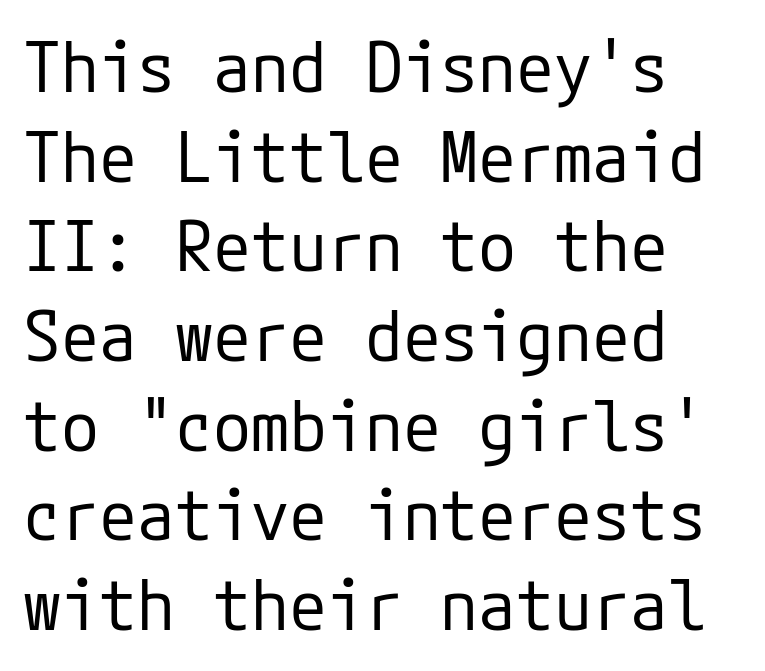
The image shows 69 px regular-weight sans-serif type, upright; set left-aligned, normal line spacing (1.3x), normal letter spacing, not underlined; low stroke contrast and a medium x-height.
